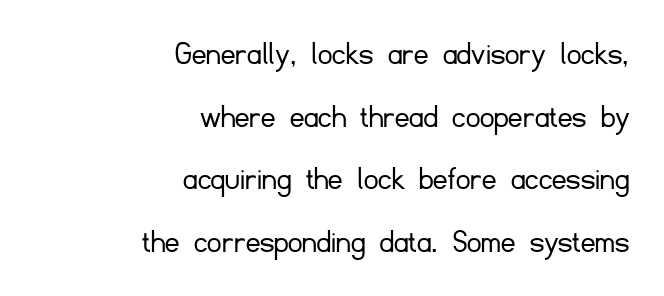
Q: Is the text bold? A: No.
Q: Is the text italic (slanted)? A: No, it is upright.
Q: Is the typeface a serif or a sans-serif typeface? A: Sans-serif.
Q: Is the text underlined? A: No.
Q: How is the paragraph aligned? A: Right-aligned.
Q: Is the spacing between letters normal or unusually wide? A: Normal.
Q: Width (condensed, normal, or wide)? A: Normal.
Q: Stroke contrast? A: Low.
Q: x-height? A: Small.
Q: Monospaced? A: No.
